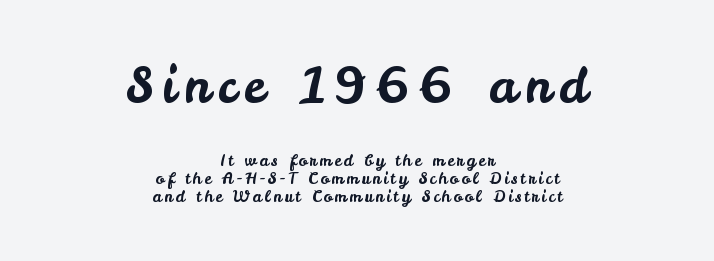
{"serif": "no", "width": "normal", "stroke_contrast": "low", "x_height": "small", "monospaced": "no", "underline": "no", "align": "center", "line_spacing": "tight", "line_spacing_ratio": 1.13, "larger_block": "first", "size_ratio": 3.06, "glyph_px": 49}
